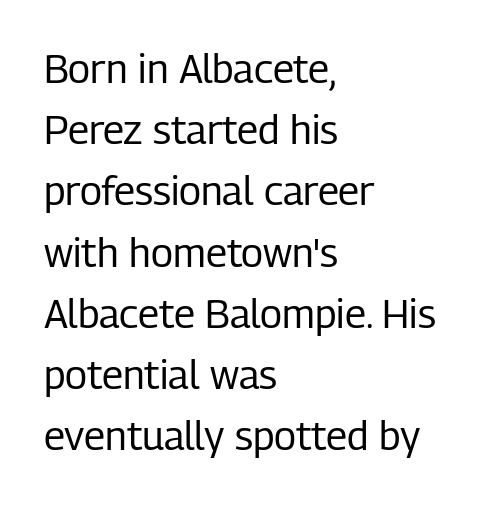
{"serif": "no", "italic": "no", "bold": "no", "weight": "regular", "width": "condensed", "stroke_contrast": "low", "x_height": "medium", "monospaced": "no", "underline": "no", "align": "left", "line_spacing": "normal", "line_spacing_ratio": 1.53, "letter_spacing": "normal", "letter_spacing_em": 0.0, "glyph_px": 40}
